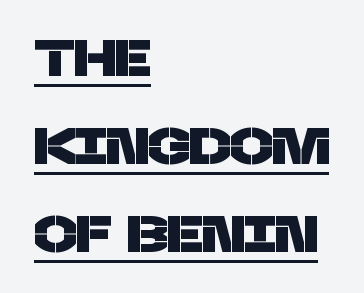
{"serif": "no", "width": "normal", "stroke_contrast": "low", "x_height": "large", "monospaced": "no", "underline": "yes", "align": "left", "line_spacing_ratio": 1.76, "letter_spacing": "normal", "letter_spacing_em": 0.0, "glyph_px": 50}
